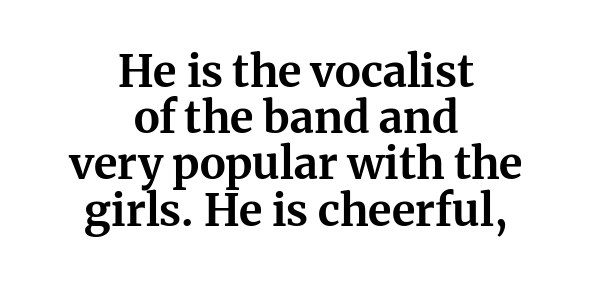
The image shows 44 px bold serif type, upright; set centered, tight line spacing (1.05x), normal letter spacing, not underlined; medium stroke contrast and a medium x-height.
